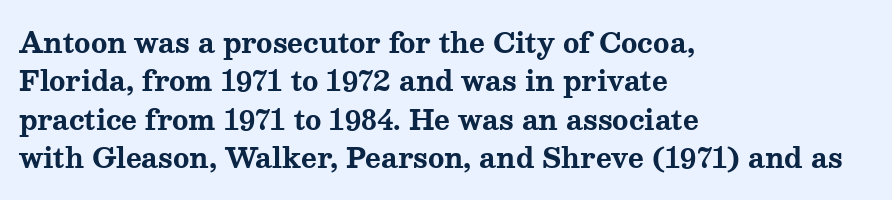
{"italic": "no", "bold": "yes", "underline": "no", "align": "left", "line_spacing": "normal", "line_spacing_ratio": 1.42, "letter_spacing": "normal", "letter_spacing_em": 0.0, "glyph_px": 27}
